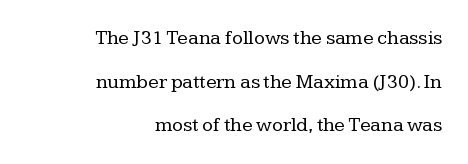
Q: Is the text bold? A: No.
Q: Is the text italic (slanted)? A: No, it is upright.
Q: Is the text underlined? A: No.
Q: How is the paragraph aligned? A: Right-aligned.
Q: Is the spacing between letters normal or unusually wide? A: Normal.
Q: Is the spacing between lines tight, normal or loose? A: Loose.
